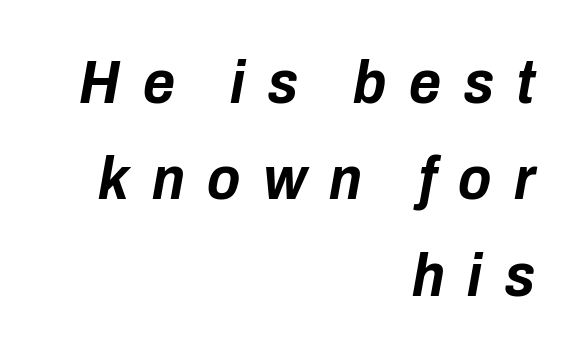
The image shows 61 px bold, condensed type, italic (leaning right); set right-aligned, normal line spacing (1.58x), unusually wide letter spacing (+0.37 em), not underlined; low stroke contrast and a medium x-height.
